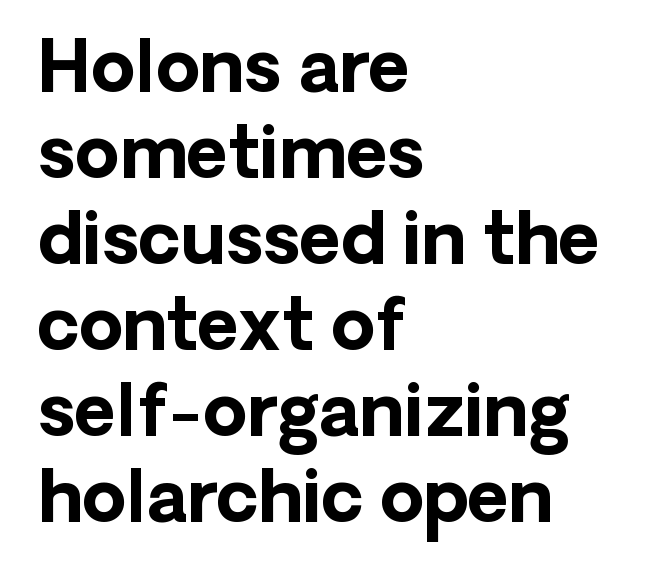
The image shows 71 px bold sans-serif type, upright; set left-aligned, line spacing 1.21x, normal letter spacing, not underlined; low stroke contrast and a medium x-height.
